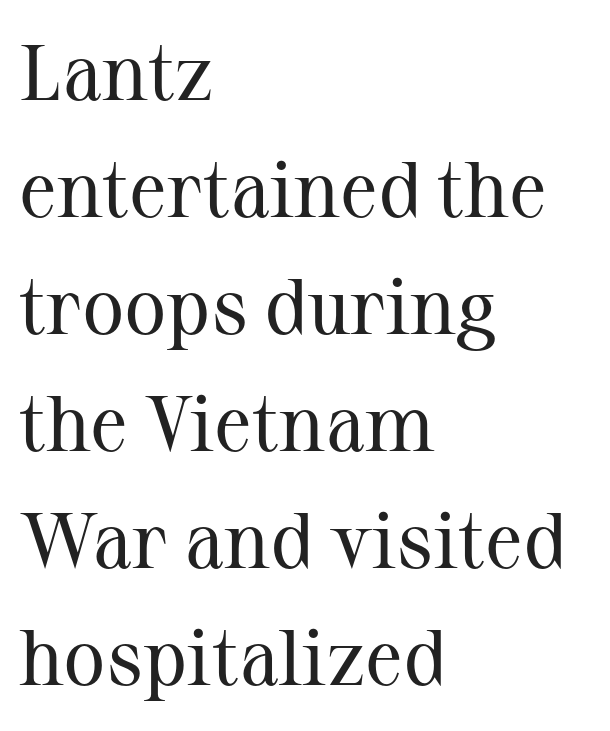
Ink coverage per letter is moderate at most. Nope, not italic — everything's standing straight. The gap between lines stays unmarked. The lines are quadded left.
